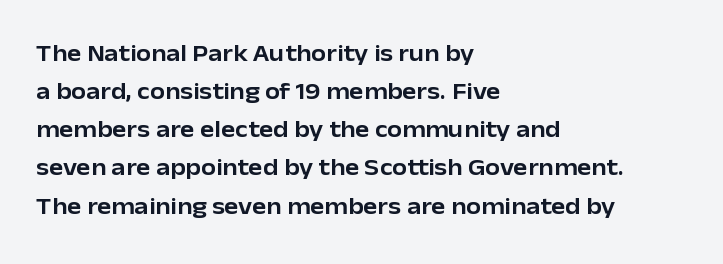
A normal amount of white space separates one row of letters from the next. In terms of letterspacing, this is plain default setting. Quick note: not italic, upright. Only glyphs here, with clear space below each row. Horizontally, the lines are justified to the leading edge only.
